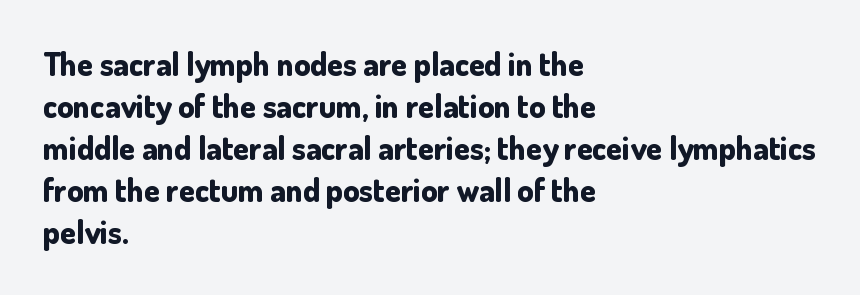
Q: Is the text bold? A: Yes.
Q: Is the text italic (slanted)? A: No, it is upright.
Q: Is the typeface a serif or a sans-serif typeface? A: Sans-serif.
Q: Is the text underlined? A: No.
Q: How is the paragraph aligned? A: Left-aligned.
Q: Is the spacing between letters normal or unusually wide? A: Normal.
Q: Is the spacing between lines tight, normal or loose? A: Normal.
Q: Width (condensed, normal, or wide)? A: Normal.
Q: Stroke contrast? A: Low.
Q: x-height? A: Small.
Q: Monospaced? A: No.
